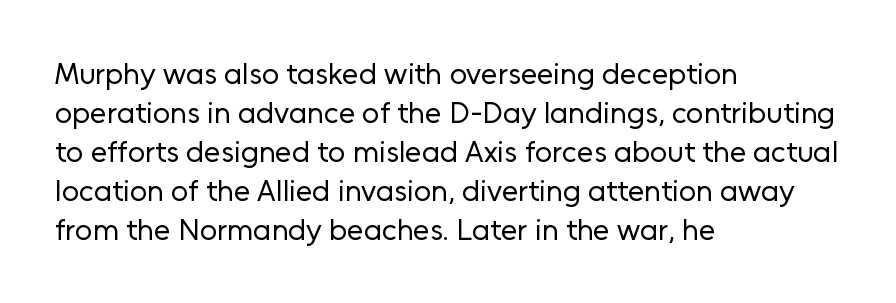
The space between consecutive lines is moderate. Letterform terminals end flat and unadorned throughout the passage. Between one letter and the next there's only the usual sliver of space. The area under the type is left untouched.
